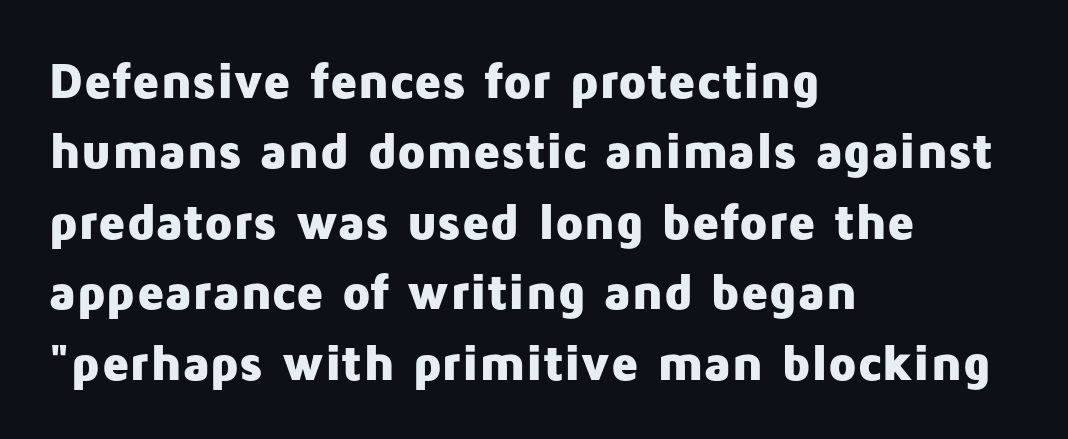
Q: Is the text bold? A: Yes.
Q: Is the text italic (slanted)? A: No, it is upright.
Q: Is the typeface a serif or a sans-serif typeface? A: Sans-serif.
Q: Is the text underlined? A: No.
Q: How is the paragraph aligned? A: Left-aligned.
Q: Is the spacing between letters normal or unusually wide? A: Normal.
Q: Is the spacing between lines tight, normal or loose? A: Normal.
Q: Width (condensed, normal, or wide)? A: Normal.
Q: Stroke contrast? A: Low.
Q: x-height? A: Medium.
Q: Monospaced? A: No.
